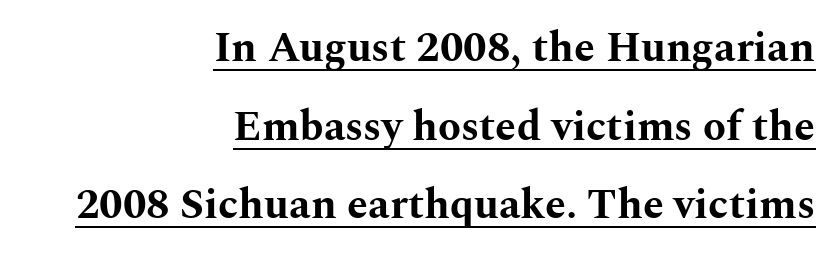
Q: Is the text bold? A: Yes.
Q: Is the text italic (slanted)? A: No, it is upright.
Q: Is the typeface a serif or a sans-serif typeface? A: Serif.
Q: Is the text underlined? A: Yes.
Q: How is the paragraph aligned? A: Right-aligned.
Q: Is the spacing between letters normal or unusually wide? A: Normal.
Q: Width (condensed, normal, or wide)? A: Wide.
Q: Stroke contrast? A: Medium.
Q: x-height? A: Medium.
Q: Monospaced? A: No.
